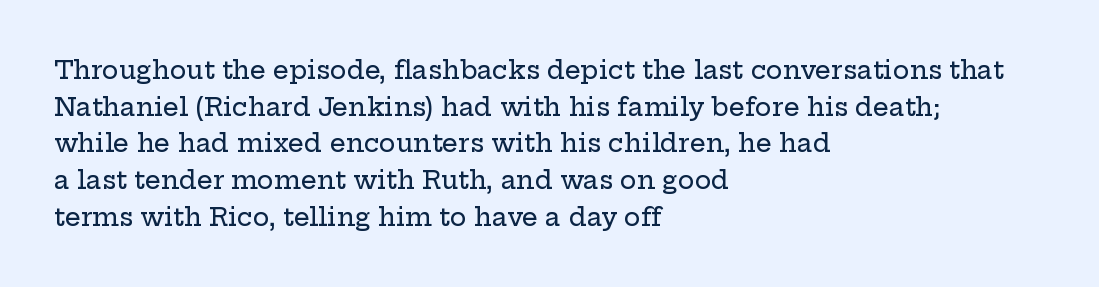
The letters stand straight up with perfectly vertical stems. The tracking reads as untouched default to a designer's eye. Vertical spacing — default. All the whitespace from short lines collects on the right. Bare-footed words on every line.
